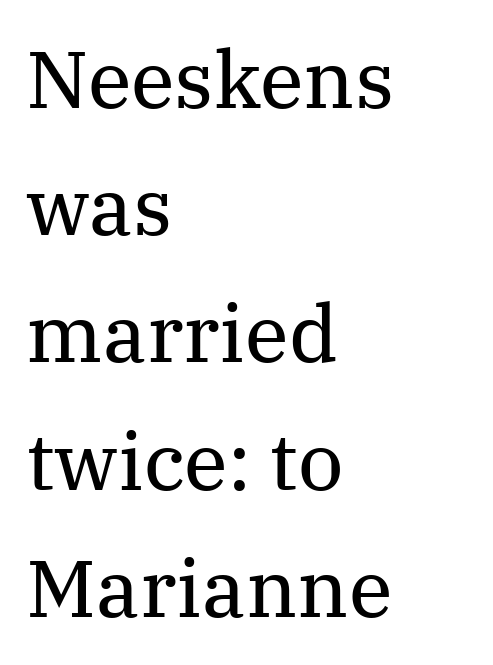
Think standard paragraph weight, or any step lighter than that. The face used here is rendered with its standard letterfit. This rendering uses left alignment, leaving the right contour irregular. This is roman type, the default non-slanted kind. The face used here is proportionally spaced, like ordinary book or web type. How would I describe the line gaps? Plain and ordinary.
